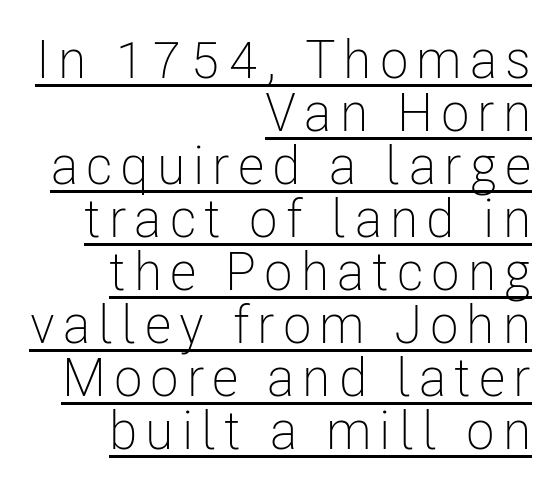
The image shows 53 px light, condensed sans-serif type, upright; set right-aligned, tight line spacing (1.0x), underlined; low stroke contrast and a medium x-height.
